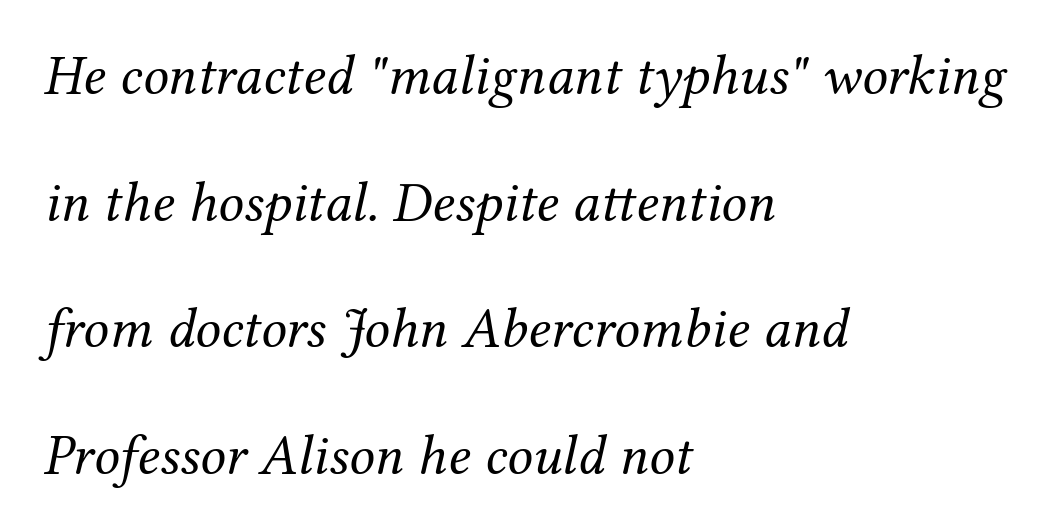
{"serif": "yes", "italic": "yes", "lean": "right", "slant_degrees": 12, "bold": "no", "weight": "regular", "width": "normal", "stroke_contrast": "medium", "x_height": "medium", "monospaced": "no", "underline": "no", "align": "left", "line_spacing": "loose", "line_spacing_ratio": 2.22, "letter_spacing": "normal", "letter_spacing_em": 0.0, "glyph_px": 57}
